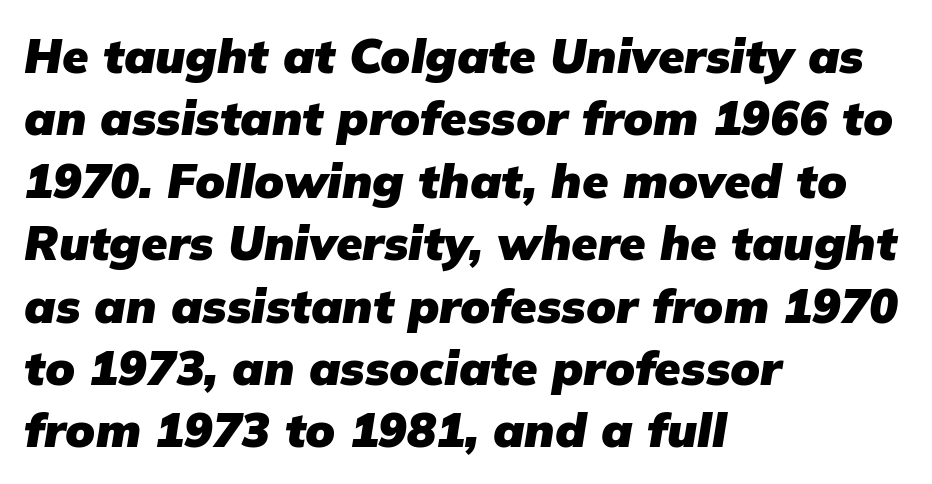
Underlining? Definitely not there. One glance says typical: line gaps are just what's usual. This is heavy type, rendered in bold. Each letter keeps its own natural width here, so spacing adapts to shape. The axis of the letterforms is tilted away from vertical. The letterforms sit shoulder to shoulder at normal distance.
